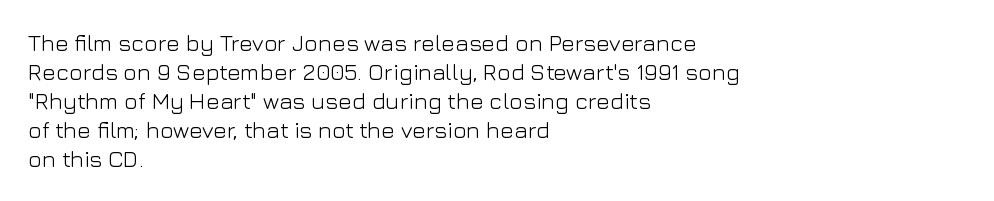
{"italic": "no", "bold": "no", "underline": "no", "align": "left", "line_spacing": "normal", "line_spacing_ratio": 1.26, "letter_spacing": "normal", "letter_spacing_em": 0.0, "glyph_px": 23}
